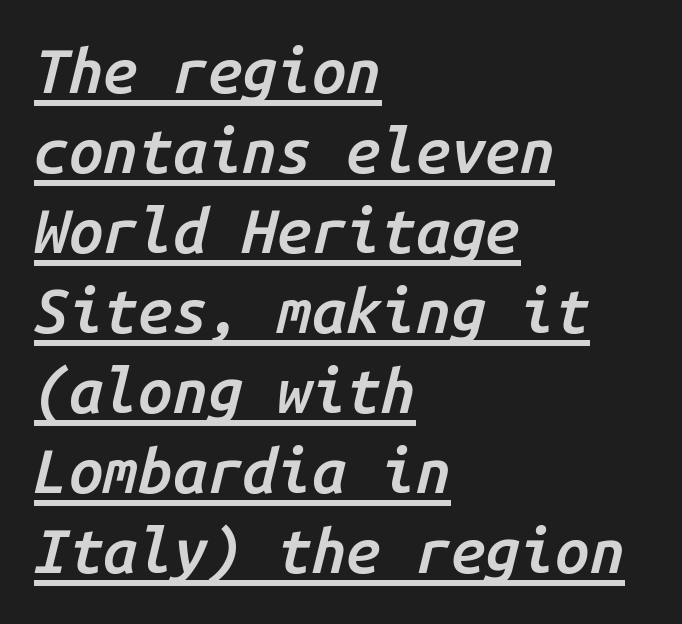
{"italic": "yes", "lean": "right", "slant_degrees": 14, "bold": "semi", "weight": "semibold", "width": "normal", "stroke_contrast": "low", "x_height": "medium", "monospaced": "yes", "underline": "yes", "align": "left", "line_spacing": "normal", "line_spacing_ratio": 1.29, "letter_spacing": "normal", "letter_spacing_em": 0.0, "glyph_px": 62}
